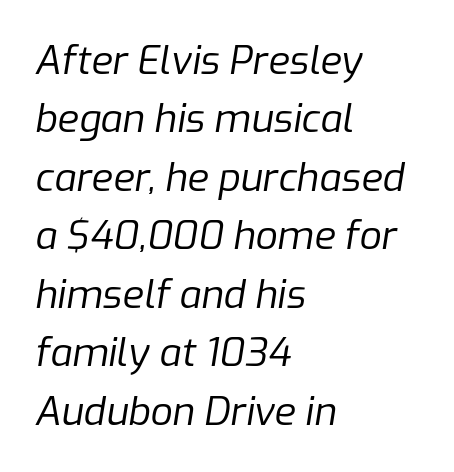
Think of a printed novel: that variable character pitch is what you see here. Each stroke keeps to a modest, everyday thickness or less. Slant detected: the letters are inclined. Line beginnings align vertically; line endings do not.
